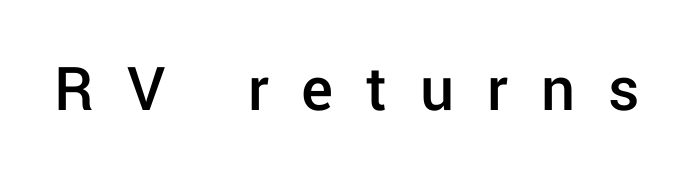
Q: Is the text bold? A: Semi-bold.
Q: Is the text italic (slanted)? A: No, it is upright.
Q: Is the typeface a serif or a sans-serif typeface? A: Sans-serif.
Q: Is the text underlined? A: No.
Q: Is the spacing between letters normal or unusually wide? A: Unusually wide.
Q: Width (condensed, normal, or wide)? A: Normal.
Q: Stroke contrast? A: Low.
Q: x-height? A: Medium.
Q: Monospaced? A: No.
